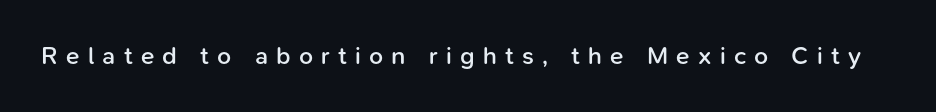
{"italic": "no", "bold": "semi", "underline": "no", "letter_spacing": "wide", "letter_spacing_em": 0.33, "glyph_px": 25}
